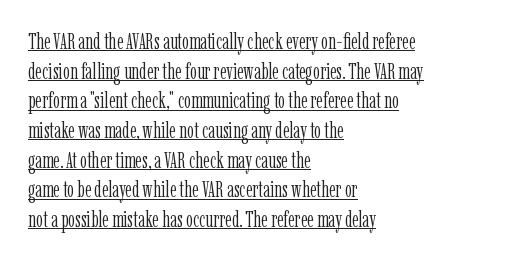
{"italic": "no", "bold": "no", "underline": "yes", "align": "left", "line_spacing": "normal", "line_spacing_ratio": 1.35, "letter_spacing": "normal", "letter_spacing_em": 0.0, "glyph_px": 22}
